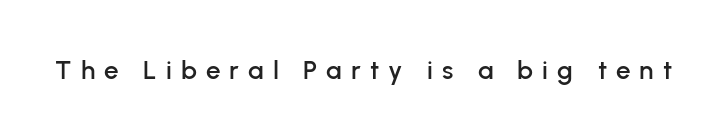
{"italic": "no", "underline": "no", "letter_spacing": "wide", "letter_spacing_em": 0.35, "glyph_px": 26}
